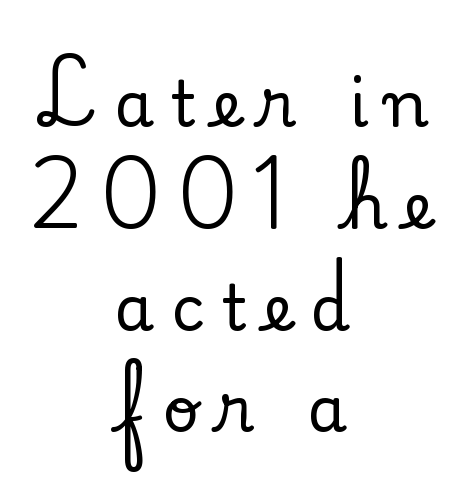
Q: Is the text italic (slanted)? A: No, it is upright.
Q: Is the typeface a serif or a sans-serif typeface? A: Serif.
Q: Is the text underlined? A: No.
Q: How is the paragraph aligned? A: Centered.
Q: Is the spacing between letters normal or unusually wide? A: Unusually wide.
Q: Is the spacing between lines tight, normal or loose? A: Normal.
Q: Width (condensed, normal, or wide)? A: Normal.
Q: Stroke contrast? A: Low.
Q: x-height? A: Small.
Q: Monospaced? A: No.
